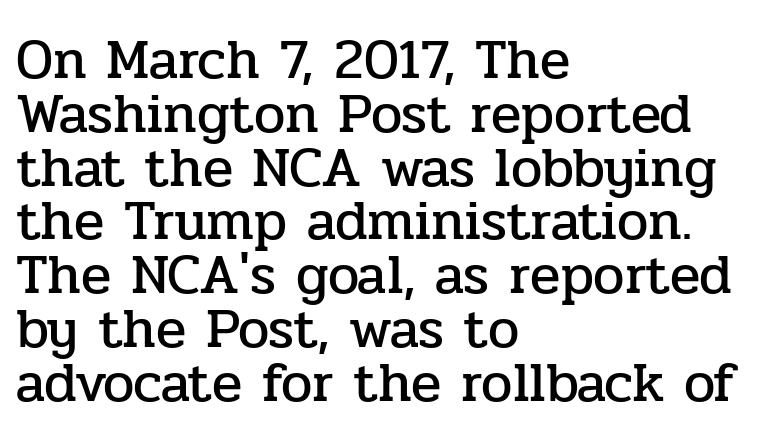
The paragraph shown leans on its left margin. Glyph-to-glyph distance matches everyday printed text. These lines were composed using upright roman letters. Character widths vary here, with narrow letters taking less room than wide ones. Descenders are the only things crossing below the line. Very little white space separates one row of letters from the next.
